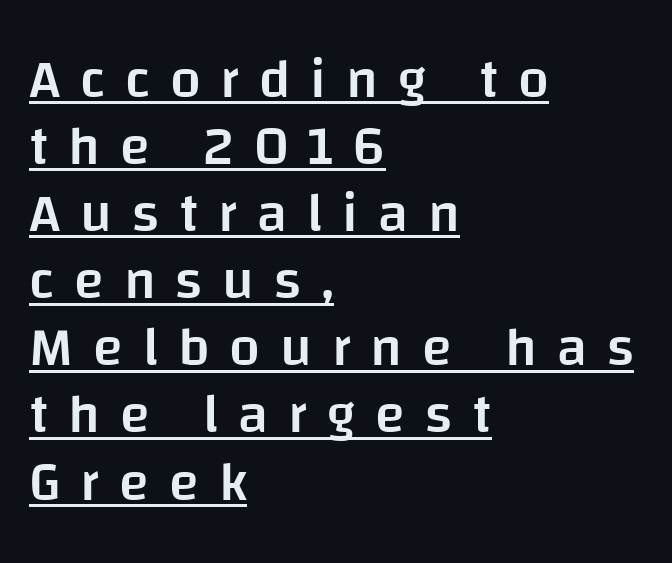
In terms of weight, the rendering is demibold, just under bold. Every row of glyphs begins at an identical x-position on the left. Inter-character spacing is expanded well beyond the font's built-in metrics. The type family on display is of the sans-serif kind. Students, observe the line beneath the letters — that is underlining. The letters advance in unequal steps, a hallmark of proportional type.
